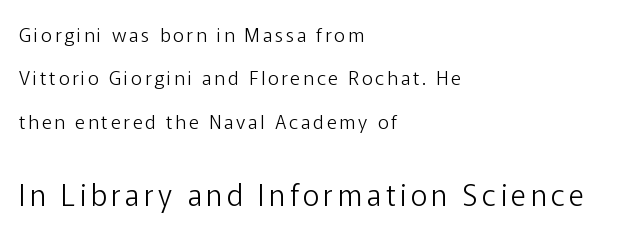
The image shows 29 px light sans-serif type, upright; set left-aligned, loose line spacing (2.28x), not underlined; the second (bottom) block is 1.53x larger; low stroke contrast and a medium x-height.
